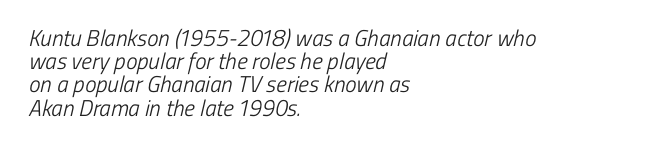
A student would call this left alignment; a typographer would say flush left, rag right. The vertical gap from one line to the next is small. You could call the tracking neutral — neither tight nor loose. The area under the type is left untouched. Think standard paragraph weight, or any step lighter than that.
